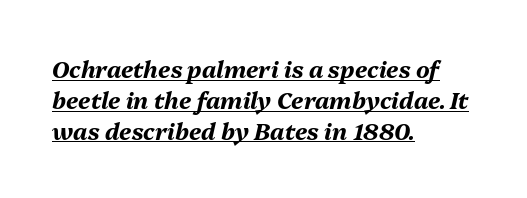
{"italic": "yes", "lean": "right", "slant_degrees": 13, "bold": "yes", "underline": "yes", "align": "left", "line_spacing": "normal", "line_spacing_ratio": 1.34, "letter_spacing": "normal", "letter_spacing_em": 0.0, "glyph_px": 23}
